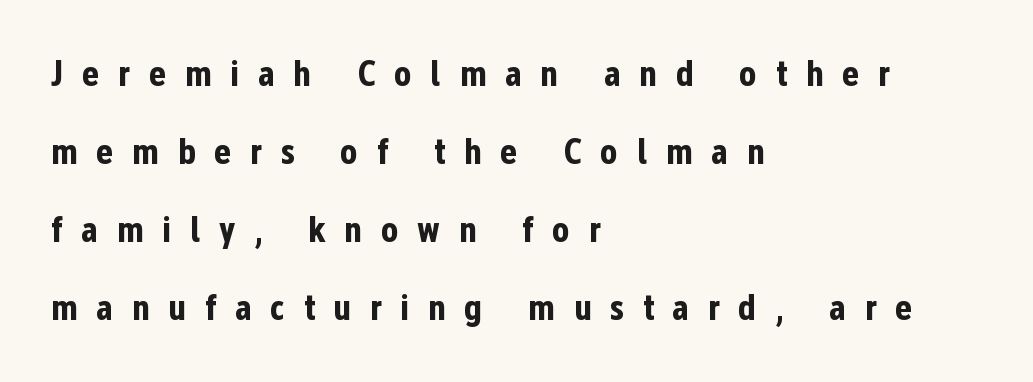
The image shows 37 px bold, condensed sans-serif type, upright; set left-aligned, loose line spacing (2.11x), unusually wide letter spacing (+0.5 em), not underlined; low stroke contrast and a medium x-height.
